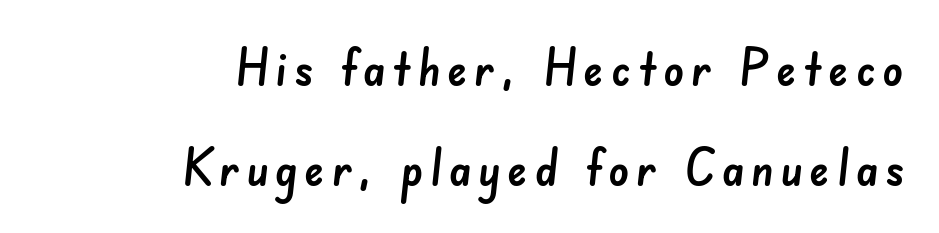
{"serif": "no", "width": "normal", "stroke_contrast": "low", "x_height": "small", "monospaced": "no", "underline": "no", "align": "right", "line_spacing": "loose", "line_spacing_ratio": 1.96, "glyph_px": 51}
